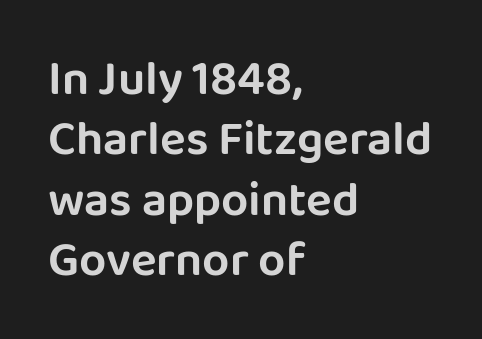
The lines sit at an ordinary, default distance from one another. Character widths vary here, with narrow letters taking less room than wide ones. The face used here is rendered with its standard letterfit. The type sits square on the baseline with zero lean. Visually the block forms a straight wall on the left and a jagged coastline on the right. Glance below the letters and you will spot only blank space.
